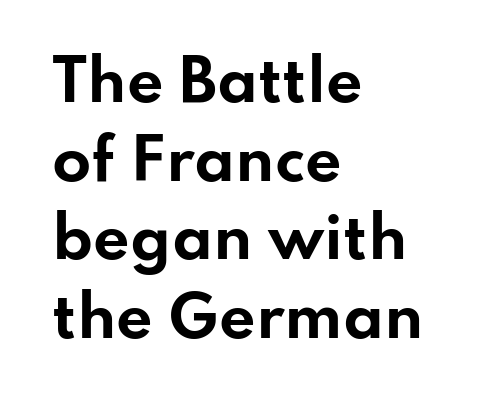
Teacher's note: observe the even left margin — that is flush-left alignment. Each letter keeps its own natural width here, so spacing adapts to shape. Descenders are the only things crossing below the line. In terms of letterform style, serifs are entirely absent.
